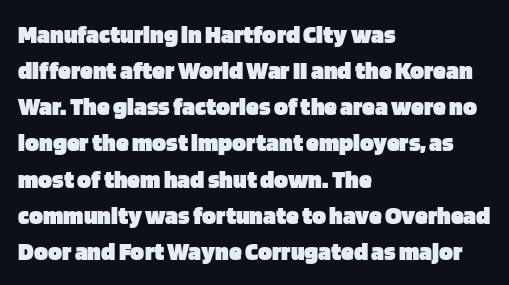
The image shows 26 px bold type, upright; set left-aligned, normal line spacing (1.39x), normal letter spacing, not underlined.
